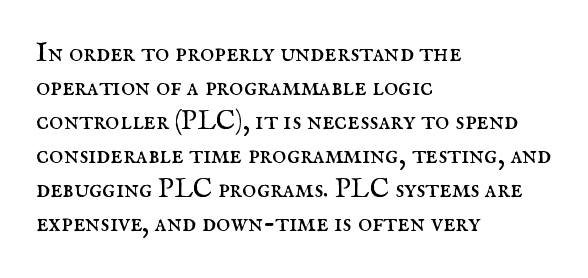
Q: Is the text bold? A: No.
Q: Is the text italic (slanted)? A: No, it is upright.
Q: Is the text underlined? A: No.
Q: How is the paragraph aligned? A: Left-aligned.
Q: Is the spacing between letters normal or unusually wide? A: Normal.
Q: Is the spacing between lines tight, normal or loose? A: Normal.
